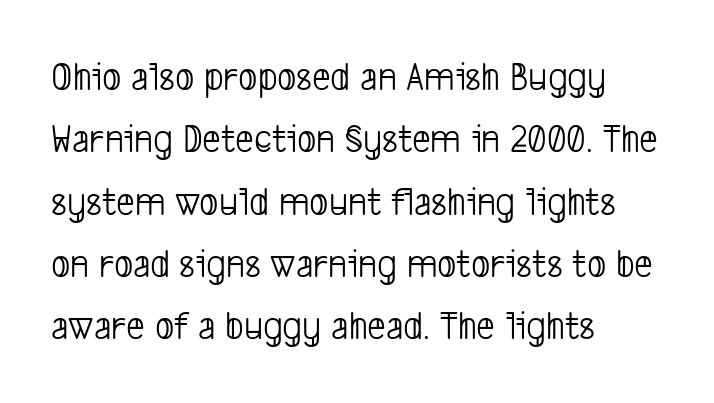
Q: Is the text bold? A: No.
Q: Is the typeface a serif or a sans-serif typeface? A: Sans-serif.
Q: Is the text underlined? A: No.
Q: How is the paragraph aligned? A: Left-aligned.
Q: Is the spacing between letters normal or unusually wide? A: Normal.
Q: Is the spacing between lines tight, normal or loose? A: Normal.
Q: Width (condensed, normal, or wide)? A: Condensed.
Q: Stroke contrast? A: Low.
Q: x-height? A: Medium.
Q: Monospaced? A: No.
